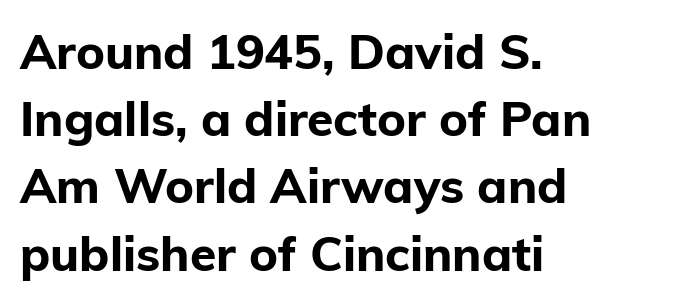
The image shows 48 px bold sans-serif type, upright; set left-aligned, normal line spacing (1.4x), normal letter spacing, not underlined; low stroke contrast and a medium x-height.
